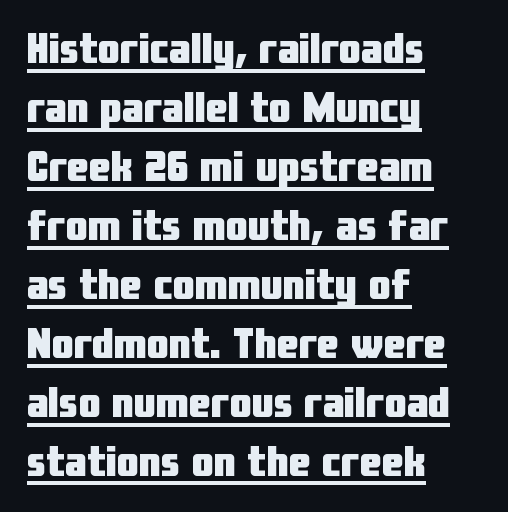
{"serif": "no", "italic": "no", "bold": "yes", "weight": "heavy", "width": "condensed", "stroke_contrast": "low", "x_height": "medium", "monospaced": "no", "underline": "yes", "align": "left", "line_spacing": "normal", "line_spacing_ratio": 1.34, "letter_spacing": "normal", "letter_spacing_em": 0.0, "glyph_px": 44}
